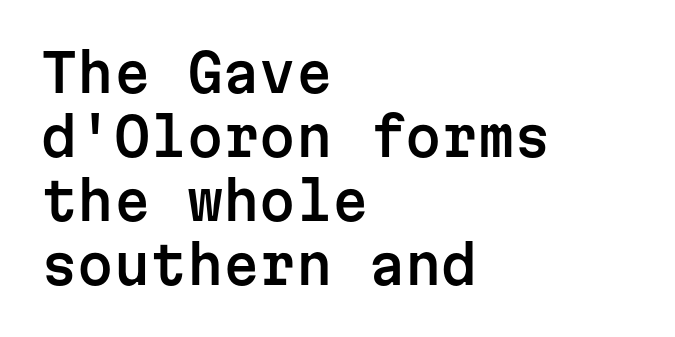
Q: Is the text italic (slanted)? A: No, it is upright.
Q: Is the typeface a serif or a sans-serif typeface? A: Sans-serif.
Q: Is the text underlined? A: No.
Q: How is the paragraph aligned? A: Left-aligned.
Q: Is the spacing between letters normal or unusually wide? A: Normal.
Q: Width (condensed, normal, or wide)? A: Normal.
Q: Stroke contrast? A: Low.
Q: x-height? A: Medium.
Q: Monospaced? A: Yes.
